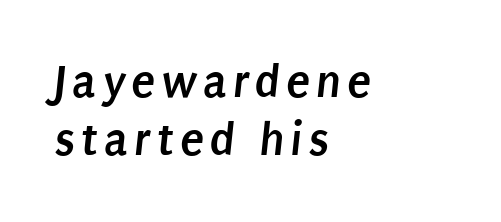
The image shows 49 px semibold, condensed sans-serif type; set left-aligned, line spacing 1.18x, not underlined; low stroke contrast and a large x-height.
